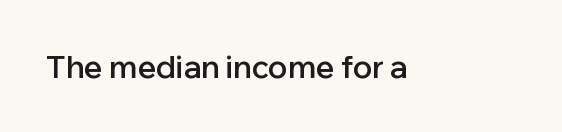
{"serif": "no", "italic": "no", "bold": "semi", "weight": "semibold", "width": "normal", "stroke_contrast": "low", "x_height": "medium", "monospaced": "no", "underline": "no", "letter_spacing": "normal", "letter_spacing_em": 0.0, "glyph_px": 31}
